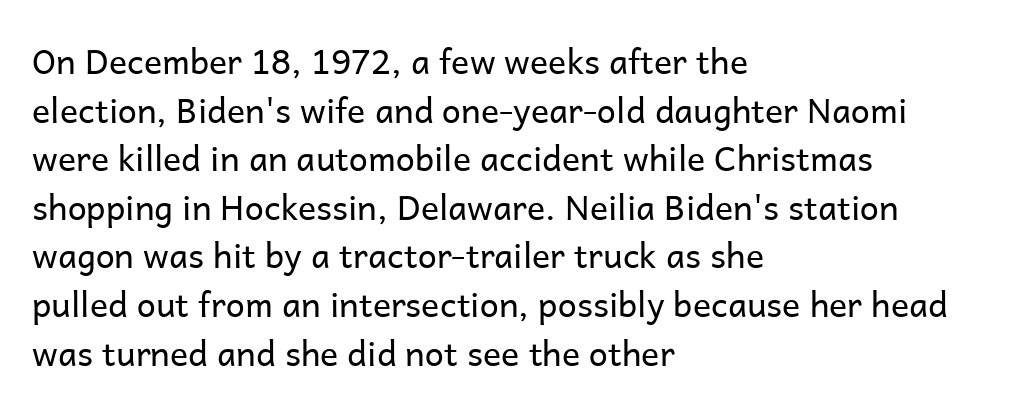
Stem width sits at or under what a default text font uses. The passage shown is not underscored anywhere. This sample has the flowing, uneven cadence of proportional lettering. The passage shown is typeset with a sans-serif family. Reading down the column, the eye jumps a familiar distance to each next line.
